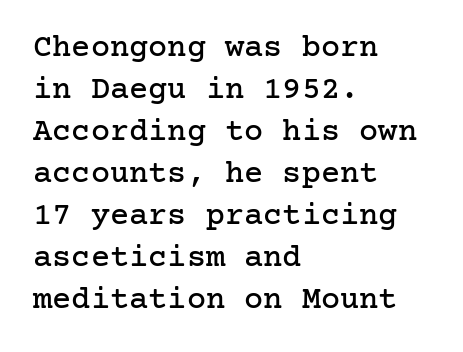
The image shows 32 px serif type, upright; set left-aligned, normal line spacing (1.31x), normal letter spacing, not underlined; low stroke contrast and a medium x-height.
